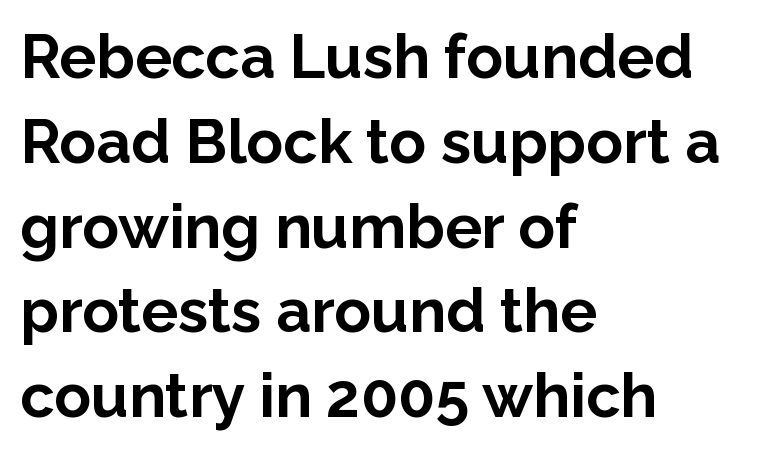
You could call the tracking neutral — neither tight nor loose. The letters advance in unequal steps, a hallmark of proportional type. Is there much room between lines? A standard amount, neither cramped nor airy. How heavy is the stroke? Heavy — this is a bold.
